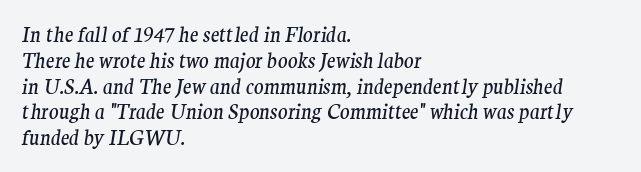
The image shows 20 px text type, italic (leaning right); set left-aligned, normal line spacing (1.29x), normal letter spacing, not underlined.
